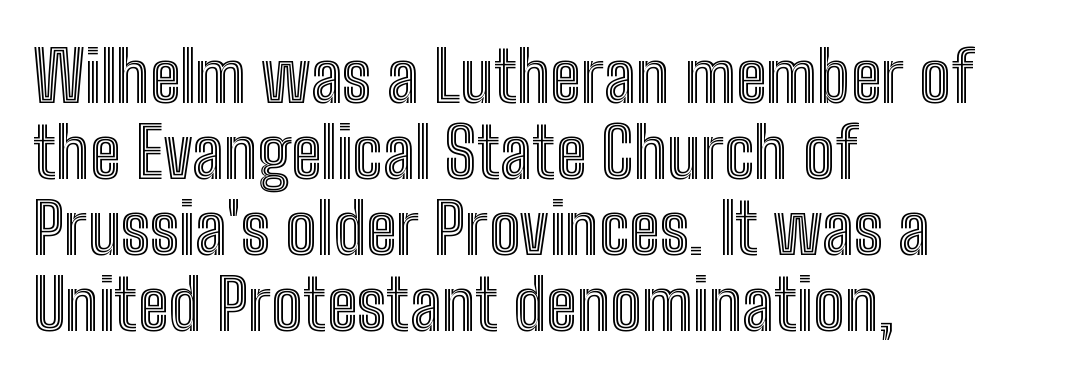
A clean baseline with only descenders dipping below it. There is no visible air inserted between adjacent glyphs. Each line starts at the same left margin while the right side varies. The rendering uses a small line-height, squeezing the rows. These lines are rendered in a variable-pitch font.
